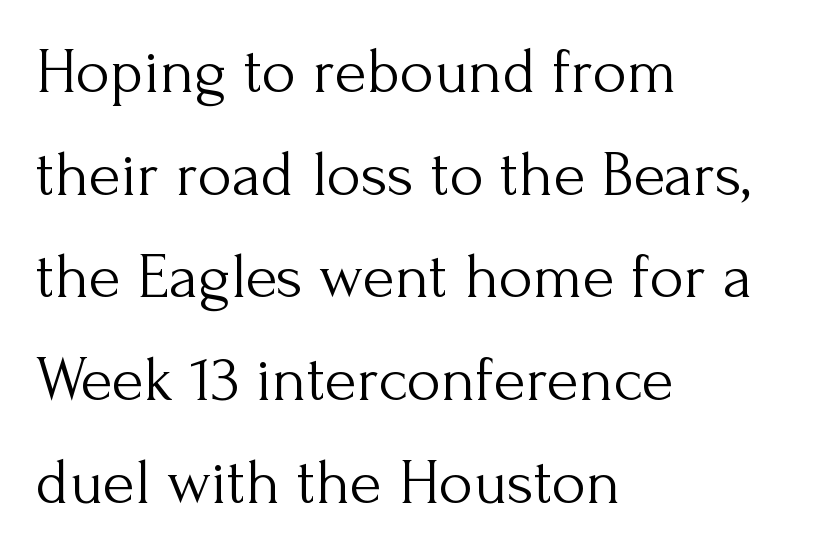
Q: Is the text bold? A: No.
Q: Is the text italic (slanted)? A: No, it is upright.
Q: Is the typeface a serif or a sans-serif typeface? A: Serif.
Q: Is the text underlined? A: No.
Q: How is the paragraph aligned? A: Left-aligned.
Q: Is the spacing between letters normal or unusually wide? A: Normal.
Q: Is the spacing between lines tight, normal or loose? A: Normal.
Q: Width (condensed, normal, or wide)? A: Normal.
Q: Stroke contrast? A: Medium.
Q: x-height? A: Small.
Q: Monospaced? A: No.
